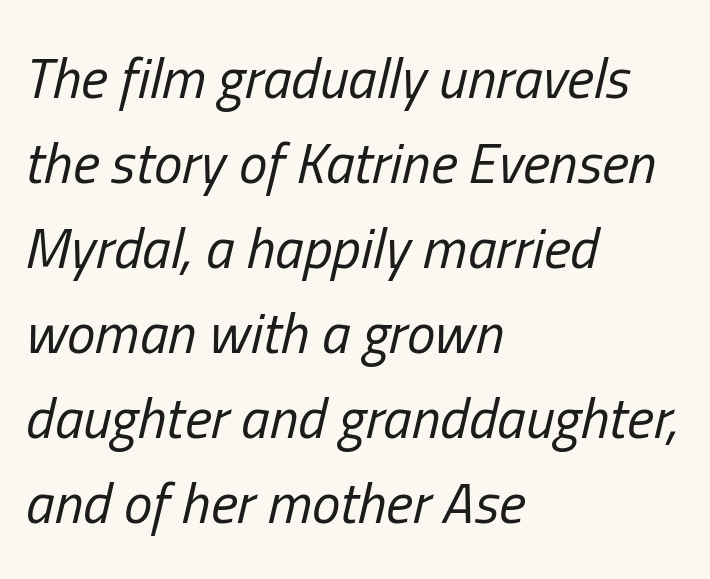
The image shows 57 px regular-weight, condensed type, italic (leaning right); set left-aligned, normal line spacing (1.49x), normal letter spacing, not underlined; low stroke contrast and a medium x-height.
